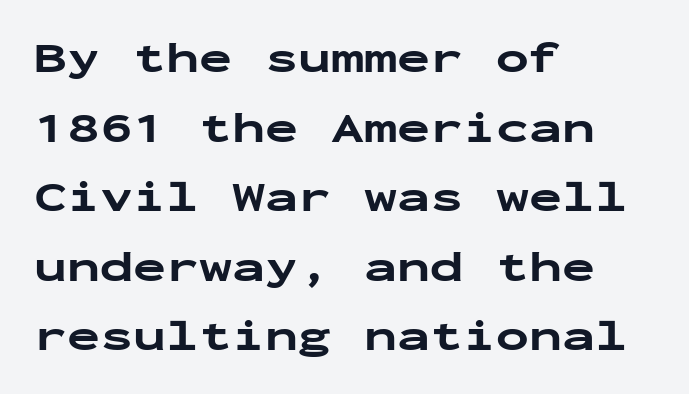
Q: Is the text bold? A: Yes.
Q: Is the text italic (slanted)? A: No, it is upright.
Q: Is the typeface a serif or a sans-serif typeface? A: Sans-serif.
Q: Is the text underlined? A: No.
Q: How is the paragraph aligned? A: Left-aligned.
Q: Is the spacing between letters normal or unusually wide? A: Normal.
Q: Is the spacing between lines tight, normal or loose? A: Normal.
Q: Width (condensed, normal, or wide)? A: Wide.
Q: Stroke contrast? A: Low.
Q: x-height? A: Medium.
Q: Monospaced? A: Yes.
